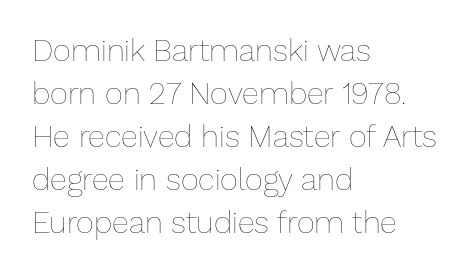
The image shows 31 px thin type, upright; set left-aligned, normal line spacing (1.39x), normal letter spacing, not underlined; low stroke contrast and a medium x-height.
